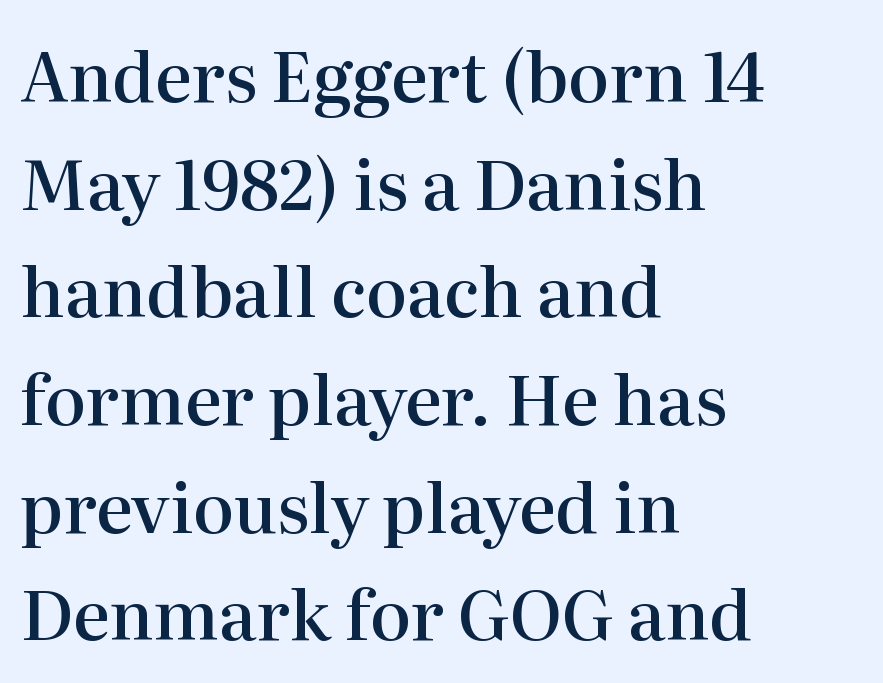
The image shows 69 px semibold serif type, upright; set left-aligned, normal line spacing (1.56x), normal letter spacing, not underlined; high stroke contrast and a medium x-height.
